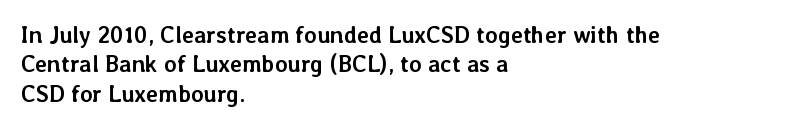
{"italic": "no", "bold": "yes", "underline": "no", "align": "left", "line_spacing": "normal", "line_spacing_ratio": 1.28, "letter_spacing": "normal", "letter_spacing_em": 0.0, "glyph_px": 23}
